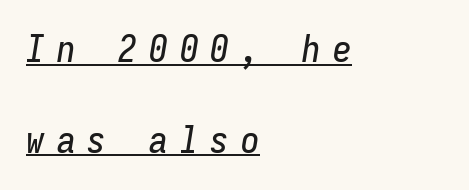
The image shows 37 px condensed type, italic (leaning right), monospaced; set left-aligned, loose line spacing (2.45x), unusually wide letter spacing (+0.33 em), underlined; low stroke contrast and a medium x-height.
